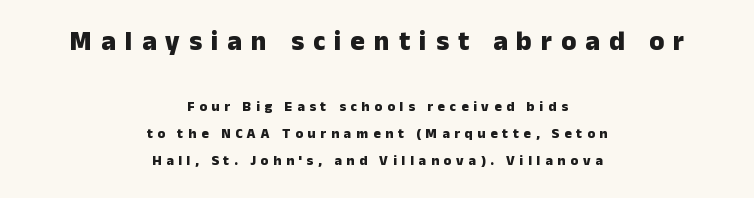
The image shows 27 px bold type, upright; set centered, loose line spacing (1.94x), unusually wide letter spacing (+0.34 em), not underlined; the first (top) block is 1.93x larger.
